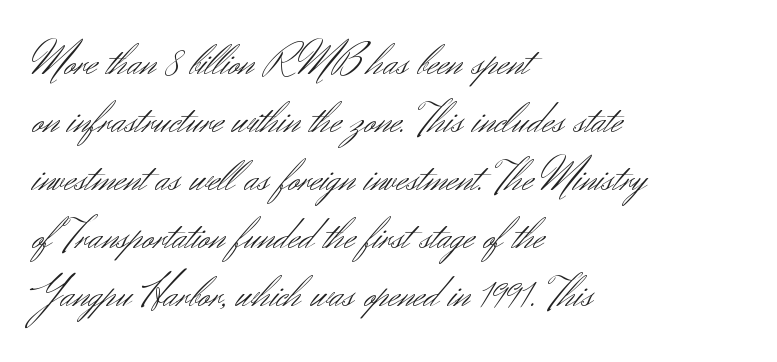
The image shows 45 px light sans-serif type; set left-aligned, normal line spacing (1.29x), normal letter spacing, not underlined; medium stroke contrast and a small x-height.
